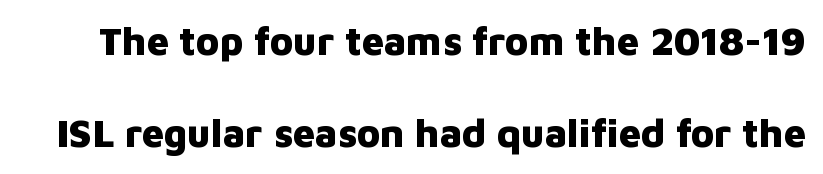
Q: Is the text bold? A: Yes.
Q: Is the text italic (slanted)? A: No, it is upright.
Q: Is the typeface a serif or a sans-serif typeface? A: Sans-serif.
Q: Is the text underlined? A: No.
Q: Is the spacing between letters normal or unusually wide? A: Normal.
Q: Is the spacing between lines tight, normal or loose? A: Loose.
Q: Width (condensed, normal, or wide)? A: Normal.
Q: Stroke contrast? A: Low.
Q: x-height? A: Medium.
Q: Monospaced? A: No.
